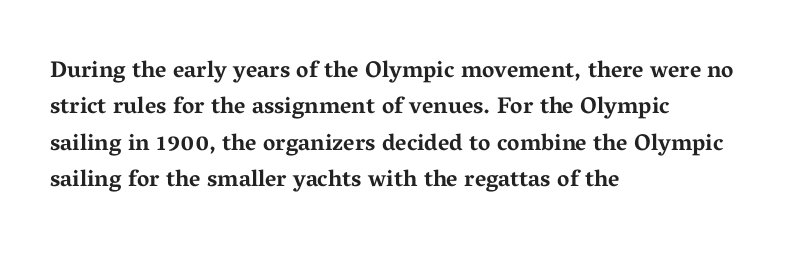
The image shows 23 px bold type, upright; set left-aligned, normal line spacing (1.58x), normal letter spacing, not underlined.
